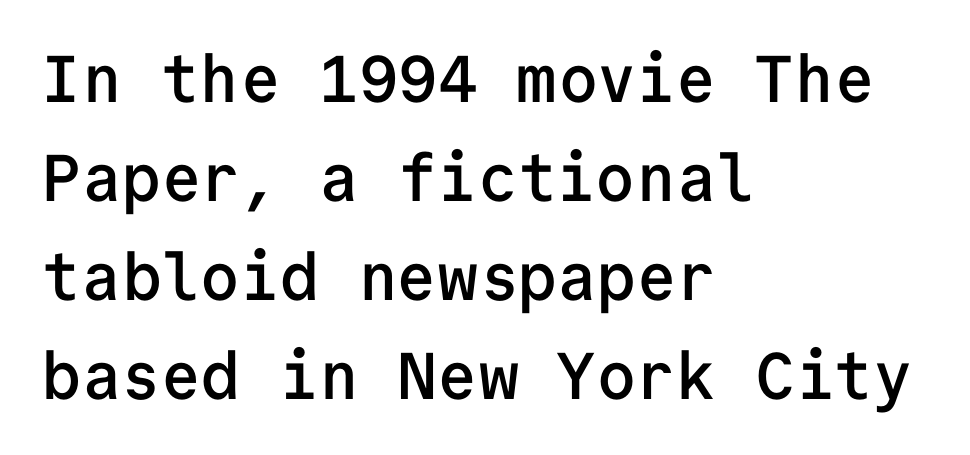
The image shows 66 px semibold sans-serif type, upright, monospaced; set left-aligned, normal line spacing (1.5x), normal letter spacing, not underlined; low stroke contrast and a medium x-height.
